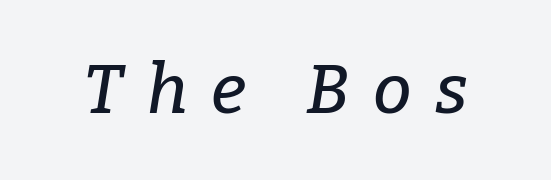
The image shows 69 px serif type, italic (leaning right); set unusually wide letter spacing (+0.34 em), not underlined; low stroke contrast and a medium x-height.
